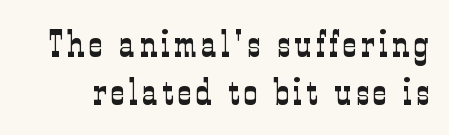
The image shows 38 px light, condensed serif type, upright; set normal line spacing (1.26x), not underlined; low stroke contrast and a medium x-height.
